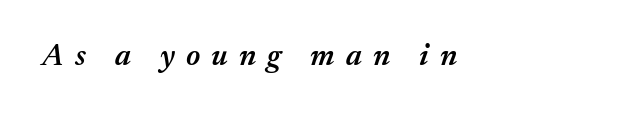
{"italic": "yes", "lean": "right", "slant_degrees": 17, "bold": "semi", "weight": "semibold", "width": "normal", "stroke_contrast": "medium", "x_height": "medium", "monospaced": "no", "underline": "no", "letter_spacing": "wide", "letter_spacing_em": 0.36, "glyph_px": 31}
